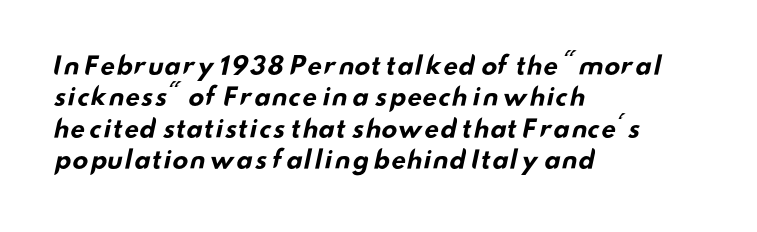
Q: Is the text bold? A: Yes.
Q: Is the text underlined? A: No.
Q: How is the paragraph aligned? A: Left-aligned.
Q: Is the spacing between letters normal or unusually wide? A: Normal.
Q: Is the spacing between lines tight, normal or loose? A: Normal.
